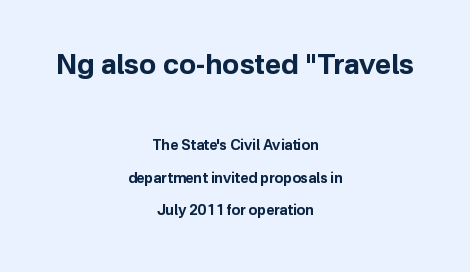
Q: Is the text bold? A: Yes.
Q: Is the text italic (slanted)? A: No, it is upright.
Q: Is the typeface a serif or a sans-serif typeface? A: Sans-serif.
Q: Is the text underlined? A: No.
Q: How is the paragraph aligned? A: Centered.
Q: Is the spacing between letters normal or unusually wide? A: Normal.
Q: Is the spacing between lines tight, normal or loose? A: Loose.
Q: Which block of text is set in a larger size, the first (top) or the second (bottom)? A: The first (top) one.
Q: Width (condensed, normal, or wide)? A: Normal.
Q: Stroke contrast? A: Low.
Q: x-height? A: Medium.
Q: Monospaced? A: No.
